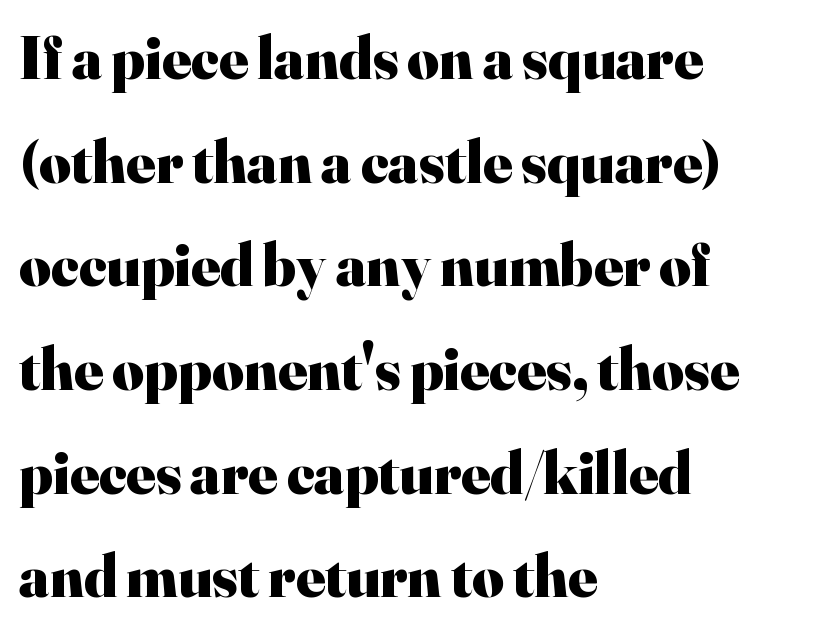
Q: Is the text bold? A: Yes.
Q: Is the text italic (slanted)? A: No, it is upright.
Q: Is the typeface a serif or a sans-serif typeface? A: Serif.
Q: Is the text underlined? A: No.
Q: How is the paragraph aligned? A: Left-aligned.
Q: Is the spacing between letters normal or unusually wide? A: Normal.
Q: Is the spacing between lines tight, normal or loose? A: Normal.
Q: Width (condensed, normal, or wide)? A: Normal.
Q: Stroke contrast? A: High.
Q: x-height? A: Small.
Q: Monospaced? A: No.
